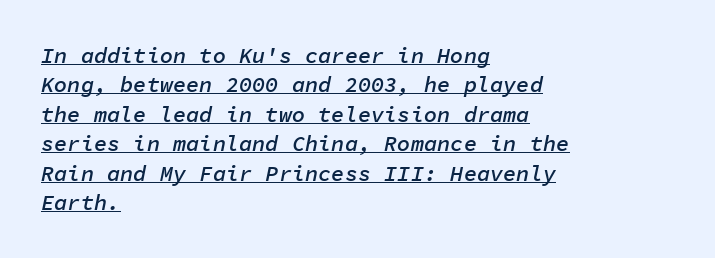
Q: Is the text bold? A: Semi-bold.
Q: Is the text italic (slanted)? A: Yes, it leans right by about 11 degrees.
Q: Is the text underlined? A: Yes.
Q: How is the paragraph aligned? A: Left-aligned.
Q: Is the spacing between letters normal or unusually wide? A: Normal.
Q: Is the spacing between lines tight, normal or loose? A: Normal.
